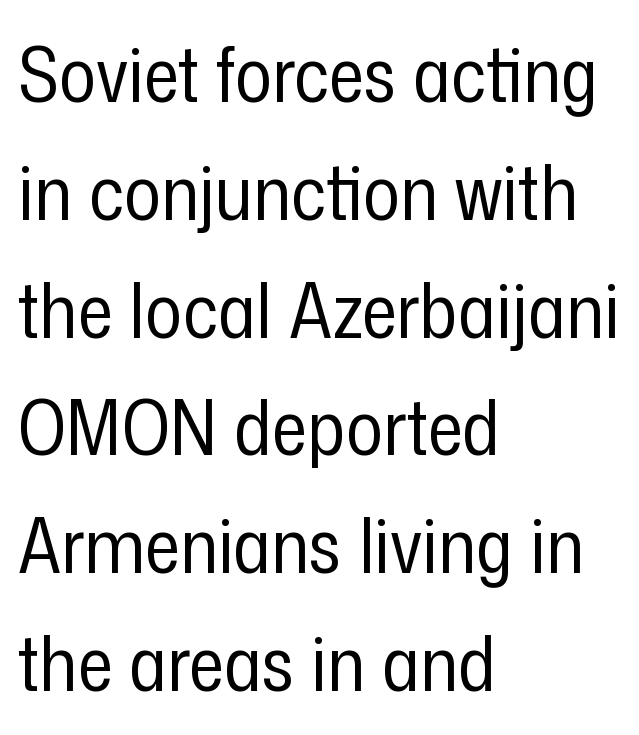
Q: Is the text bold? A: No.
Q: Is the text italic (slanted)? A: No, it is upright.
Q: Is the typeface a serif or a sans-serif typeface? A: Sans-serif.
Q: Is the text underlined? A: No.
Q: How is the paragraph aligned? A: Left-aligned.
Q: Is the spacing between letters normal or unusually wide? A: Normal.
Q: Is the spacing between lines tight, normal or loose? A: Normal.
Q: Width (condensed, normal, or wide)? A: Condensed.
Q: Stroke contrast? A: Low.
Q: x-height? A: Medium.
Q: Monospaced? A: No.
